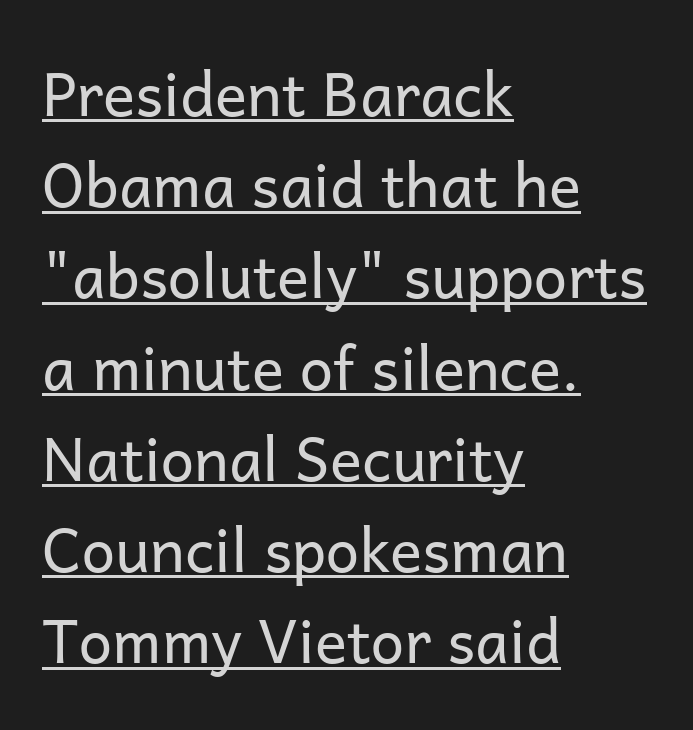
Vertically, the passage feels balanced, rows spaced as you'd expect. Each letter keeps its own natural width here, so spacing adapts to shape. A sans-serif font was chosen for this passage. This is roman type, the default non-slanted kind. Nobody touched the tracking dial on this one.
